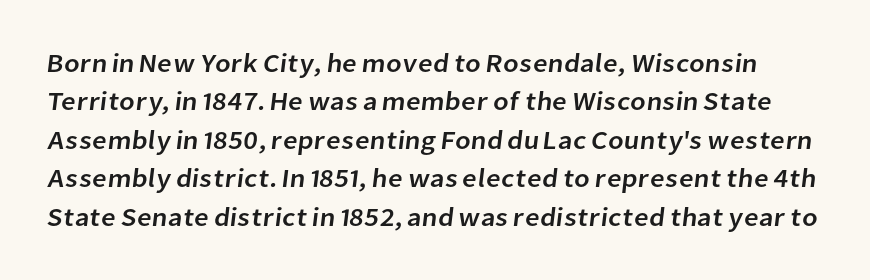
The image shows 26 px text type; set normal line spacing (1.48x), normal letter spacing, not underlined.
